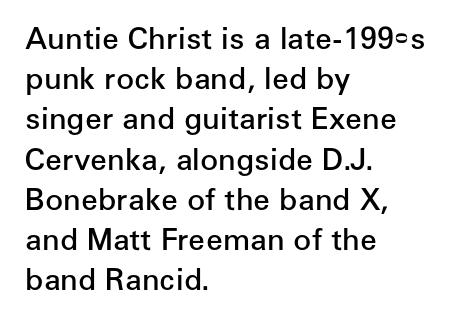
The image shows 30 px semibold sans-serif type, upright; set left-aligned, normal line spacing (1.34x), normal letter spacing, not underlined; low stroke contrast and a medium x-height.
